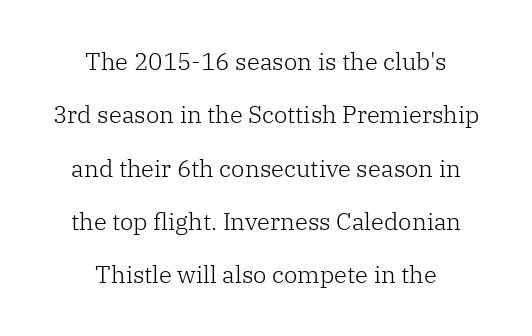
Q: Is the text bold? A: No.
Q: Is the text italic (slanted)? A: No, it is upright.
Q: Is the text underlined? A: No.
Q: How is the paragraph aligned? A: Centered.
Q: Is the spacing between letters normal or unusually wide? A: Normal.
Q: Is the spacing between lines tight, normal or loose? A: Loose.
